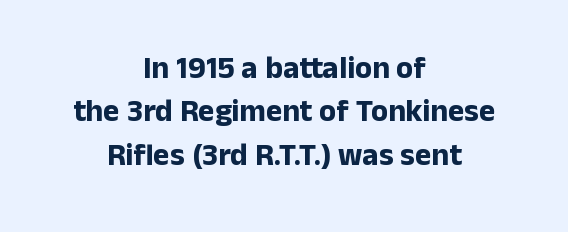
The image shows 31 px bold sans-serif type, upright; set centered, normal line spacing (1.4x), normal letter spacing, not underlined; low stroke contrast and a medium x-height.
